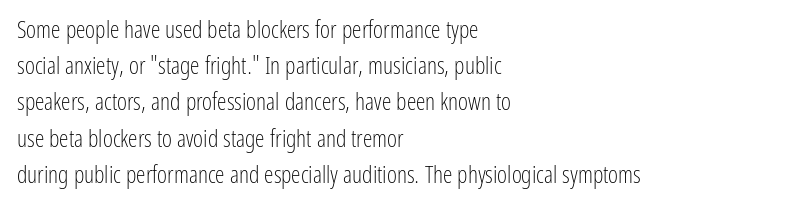
The image shows 24 px text type, upright; set left-aligned, normal line spacing (1.51x), normal letter spacing, not underlined.
